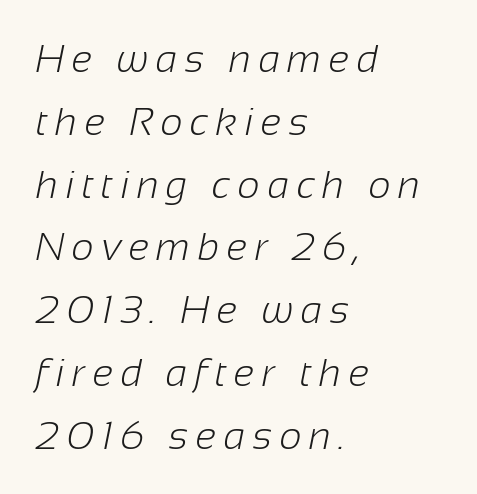
The image shows 39 px light sans-serif type; set left-aligned, normal line spacing (1.61x), not underlined; low stroke contrast and a medium x-height.
